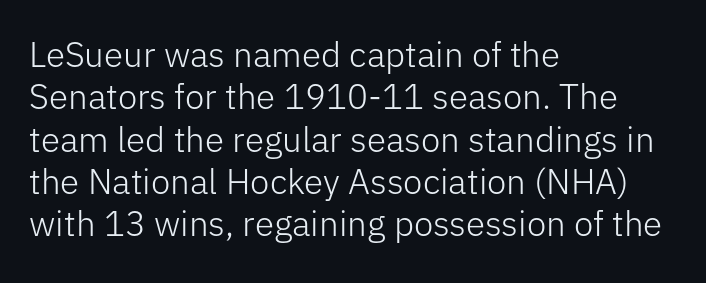
The image shows 35 px light sans-serif type, upright; set left-aligned, line spacing 1.21x, normal letter spacing, not underlined; low stroke contrast and a medium x-height.
